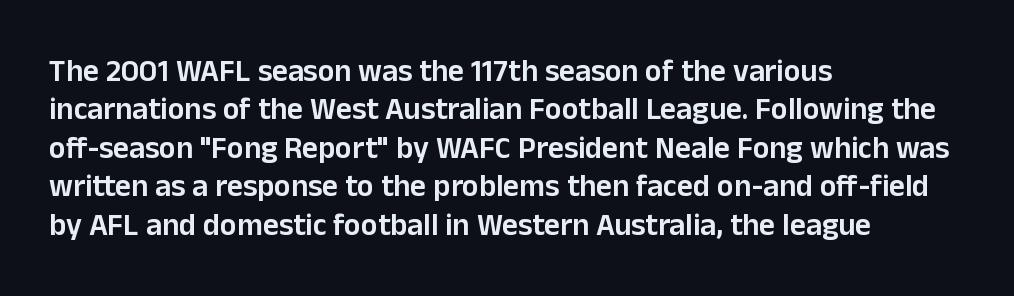
The image shows 31 px semibold sans-serif type, upright; set left-aligned, line spacing 1.24x, normal letter spacing, not underlined; low stroke contrast and a medium x-height.
